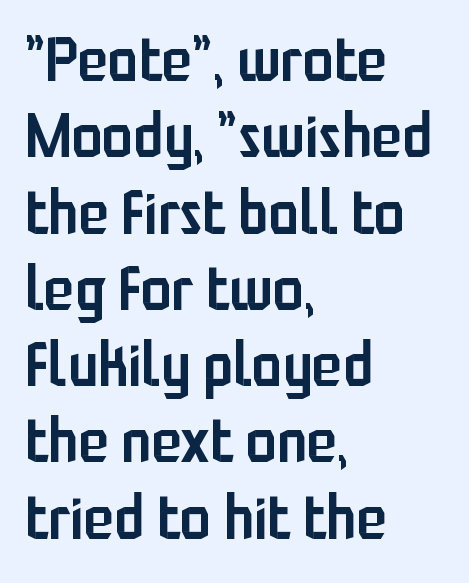
{"serif": "no", "italic": "no", "bold": "semi", "weight": "semibold", "width": "condensed", "stroke_contrast": "low", "x_height": "medium", "monospaced": "no", "underline": "no", "align": "left", "line_spacing_ratio": 1.23, "letter_spacing": "normal", "letter_spacing_em": 0.0, "glyph_px": 62}
